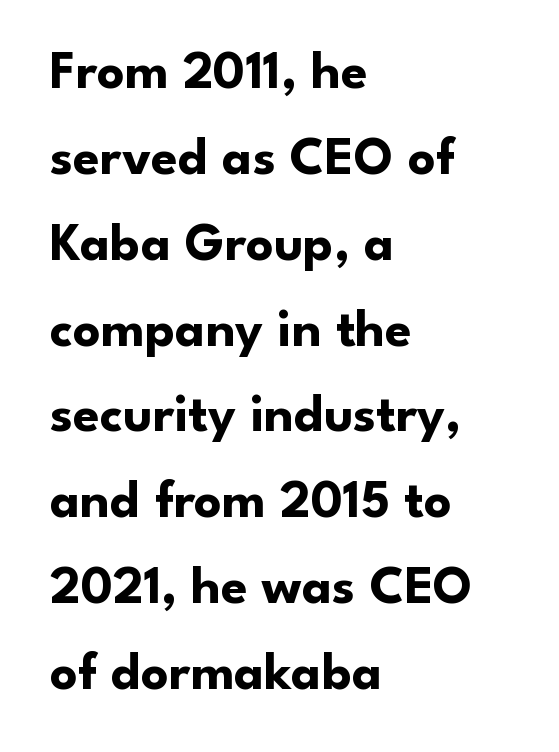
{"serif": "no", "italic": "no", "bold": "yes", "weight": "bold", "width": "normal", "stroke_contrast": "low", "x_height": "small", "monospaced": "no", "underline": "no", "align": "left", "line_spacing": "normal", "line_spacing_ratio": 1.59, "letter_spacing": "normal", "letter_spacing_em": 0.0, "glyph_px": 54}
